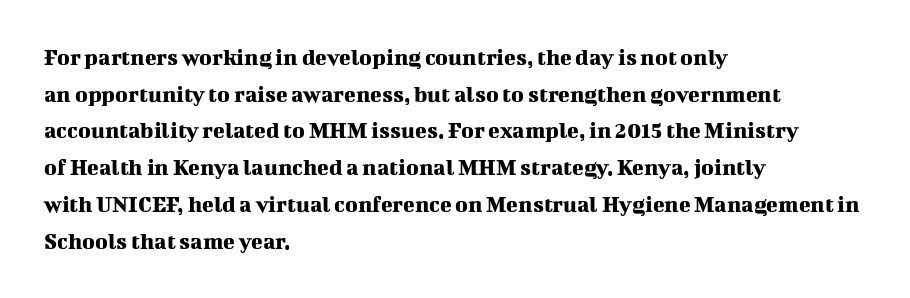
Q: Is the text italic (slanted)? A: No, it is upright.
Q: Is the text underlined? A: No.
Q: How is the paragraph aligned? A: Left-aligned.
Q: Is the spacing between letters normal or unusually wide? A: Normal.
Q: Is the spacing between lines tight, normal or loose? A: Normal.
